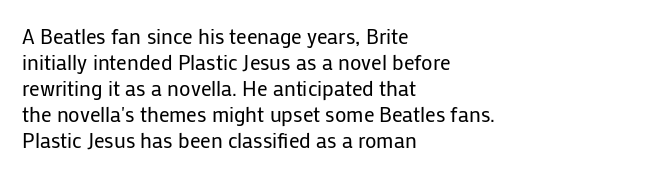
Q: Is the text bold? A: No.
Q: Is the text italic (slanted)? A: No, it is upright.
Q: Is the text underlined? A: No.
Q: How is the paragraph aligned? A: Left-aligned.
Q: Is the spacing between letters normal or unusually wide? A: Normal.
